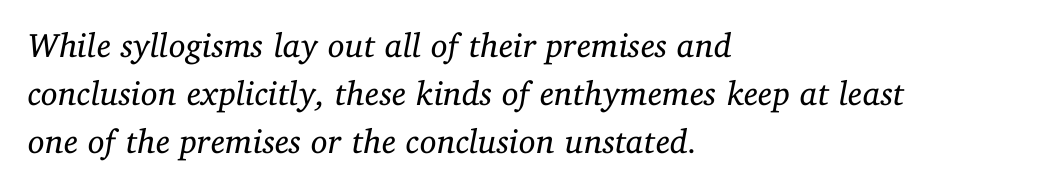
The image shows 34 px regular-weight serif type, italic (leaning right); set left-aligned, normal line spacing (1.41x), normal letter spacing, not underlined; low stroke contrast and a medium x-height.
